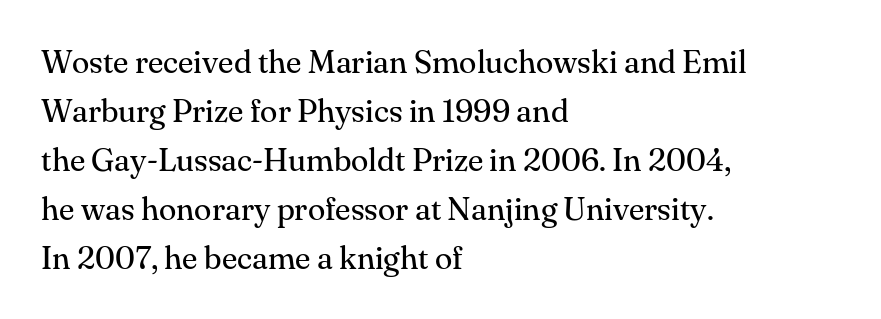
{"serif": "yes", "italic": "no", "bold": "no", "weight": "regular", "width": "normal", "stroke_contrast": "medium", "x_height": "small", "monospaced": "no", "underline": "no", "align": "left", "line_spacing": "normal", "line_spacing_ratio": 1.53, "letter_spacing": "normal", "letter_spacing_em": 0.0, "glyph_px": 32}
